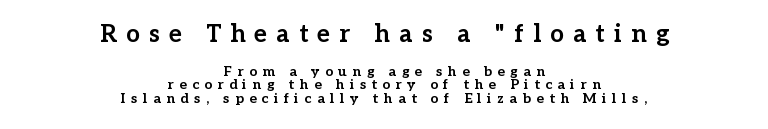
Q: Is the text bold? A: Yes.
Q: Is the text italic (slanted)? A: No, it is upright.
Q: Is the text underlined? A: No.
Q: How is the paragraph aligned? A: Centered.
Q: Is the spacing between letters normal or unusually wide? A: Unusually wide.
Q: Is the spacing between lines tight, normal or loose? A: Tight.
Q: Which block of text is set in a larger size, the first (top) or the second (bottom)? A: The first (top) one.
